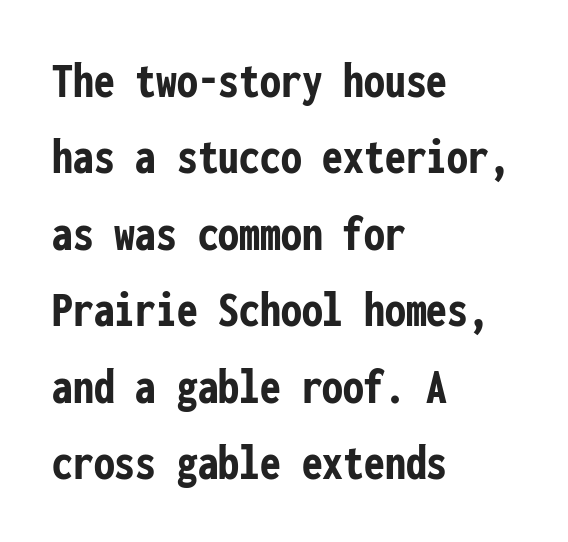
{"serif": "no", "italic": "no", "bold": "yes", "weight": "semibold", "width": "condensed", "stroke_contrast": "low", "x_height": "medium", "monospaced": "yes", "underline": "no", "align": "left", "line_spacing": "normal", "line_spacing_ratio": 1.47, "letter_spacing": "normal", "letter_spacing_em": 0.0, "glyph_px": 52}
